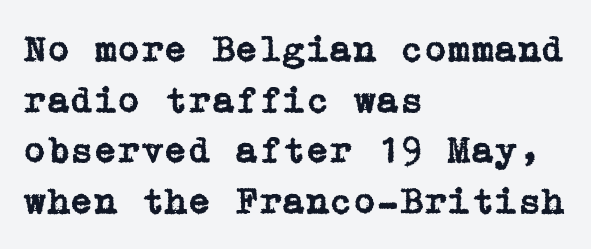
The image shows 38 px serif type, upright; set left-aligned, normal line spacing (1.33x), normal letter spacing, not underlined; low stroke contrast and a medium x-height.
